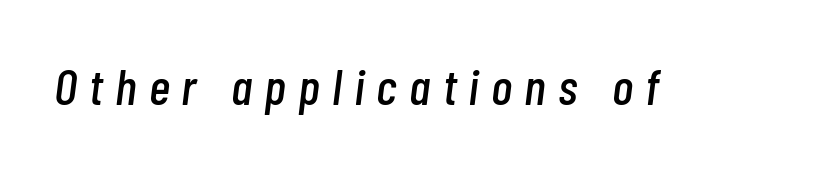
The image shows 51 px condensed type, italic (leaning right); set unusually wide letter spacing (+0.24 em), not underlined; low stroke contrast and a medium x-height.
